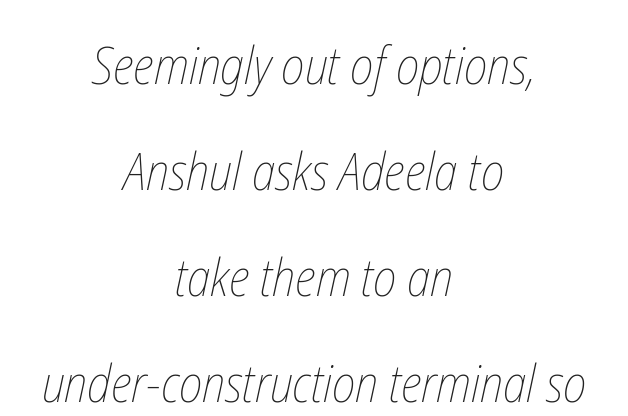
{"bold": "no", "weight": "thin", "width": "condensed", "stroke_contrast": "low", "x_height": "medium", "monospaced": "no", "underline": "no", "align": "center", "line_spacing": "loose", "line_spacing_ratio": 2.04, "letter_spacing": "normal", "letter_spacing_em": 0.0, "glyph_px": 52}
